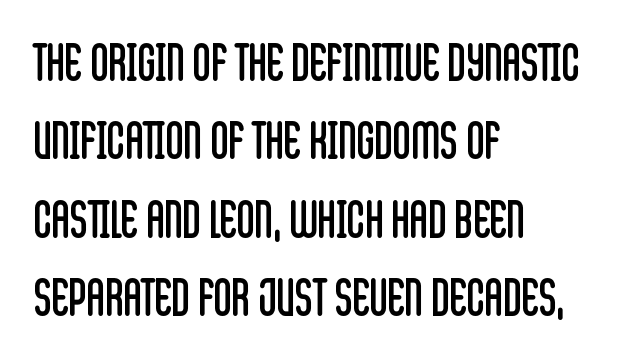
Q: Is the text bold? A: No.
Q: Is the text italic (slanted)? A: No, it is upright.
Q: Is the typeface a serif or a sans-serif typeface? A: Sans-serif.
Q: Is the text underlined? A: No.
Q: How is the paragraph aligned? A: Left-aligned.
Q: Is the spacing between letters normal or unusually wide? A: Normal.
Q: Is the spacing between lines tight, normal or loose? A: Normal.
Q: Width (condensed, normal, or wide)? A: Condensed.
Q: Stroke contrast? A: Low.
Q: x-height? A: Large.
Q: Monospaced? A: No.
